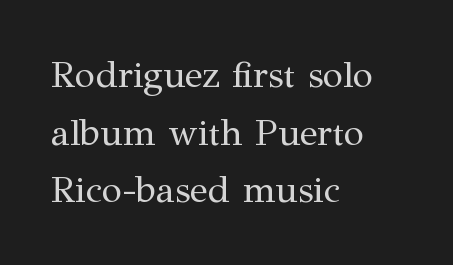
The image shows 37 px regular-weight serif type, upright; set left-aligned, normal line spacing (1.56x), normal letter spacing, not underlined; medium stroke contrast and a medium x-height.
